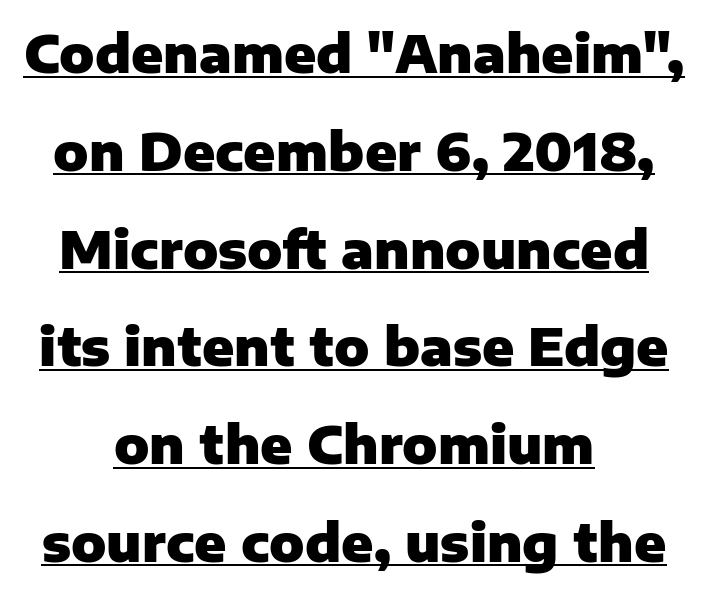
{"serif": "no", "italic": "no", "bold": "yes", "weight": "heavy", "width": "normal", "stroke_contrast": "low", "x_height": "medium", "monospaced": "no", "underline": "yes", "align": "center", "line_spacing_ratio": 1.88, "letter_spacing": "normal", "letter_spacing_em": 0.0, "glyph_px": 52}
